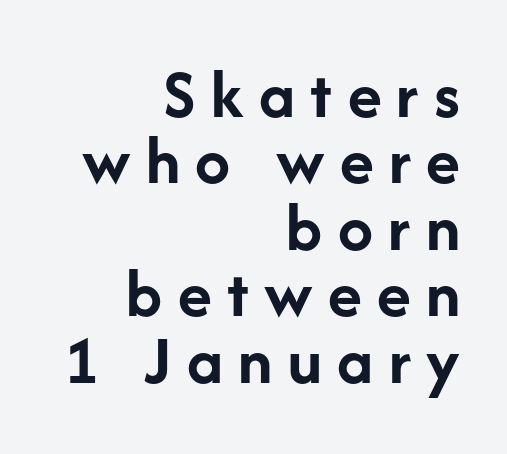
{"serif": "no", "italic": "no", "bold": "yes", "weight": "semibold", "width": "normal", "stroke_contrast": "low", "x_height": "medium", "monospaced": "no", "underline": "no", "align": "right", "line_spacing": "tight", "line_spacing_ratio": 0.95, "letter_spacing": "wide", "letter_spacing_em": 0.22, "glyph_px": 70}
